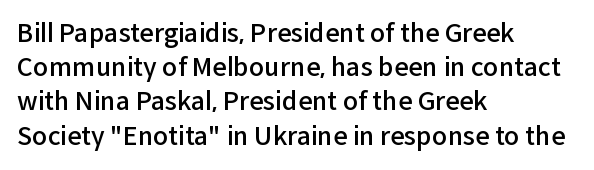
{"italic": "no", "bold": "semi", "underline": "no", "align": "left", "line_spacing": "normal", "line_spacing_ratio": 1.37, "letter_spacing": "normal", "letter_spacing_em": 0.0, "glyph_px": 25}
